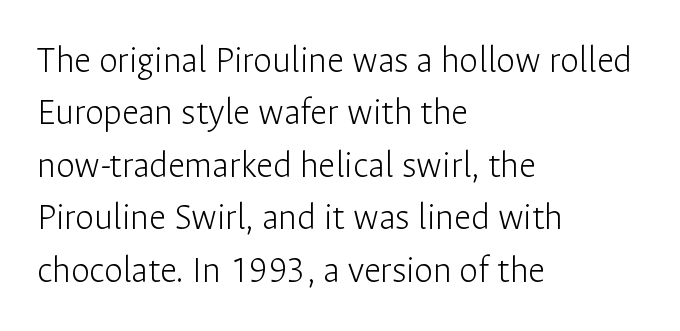
{"serif": "no", "italic": "no", "bold": "no", "weight": "light", "width": "normal", "stroke_contrast": "low", "x_height": "medium", "monospaced": "no", "underline": "no", "align": "left", "line_spacing": "normal", "line_spacing_ratio": 1.38, "letter_spacing": "normal", "letter_spacing_em": 0.0, "glyph_px": 38}
